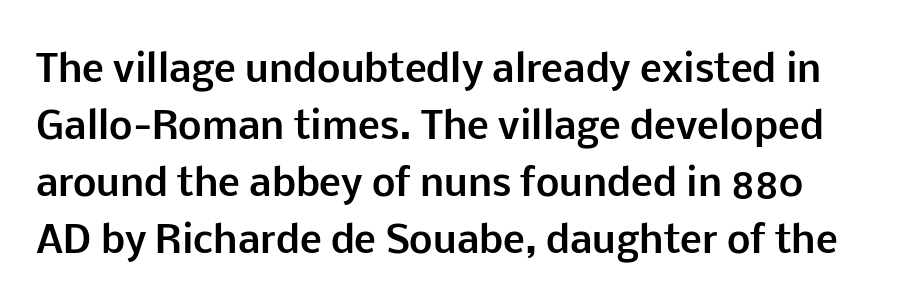
Q: Is the text bold? A: Yes.
Q: Is the text italic (slanted)? A: No, it is upright.
Q: Is the typeface a serif or a sans-serif typeface? A: Sans-serif.
Q: Is the text underlined? A: No.
Q: Is the spacing between letters normal or unusually wide? A: Normal.
Q: Is the spacing between lines tight, normal or loose? A: Normal.
Q: Width (condensed, normal, or wide)? A: Normal.
Q: Stroke contrast? A: Low.
Q: x-height? A: Medium.
Q: Monospaced? A: No.
